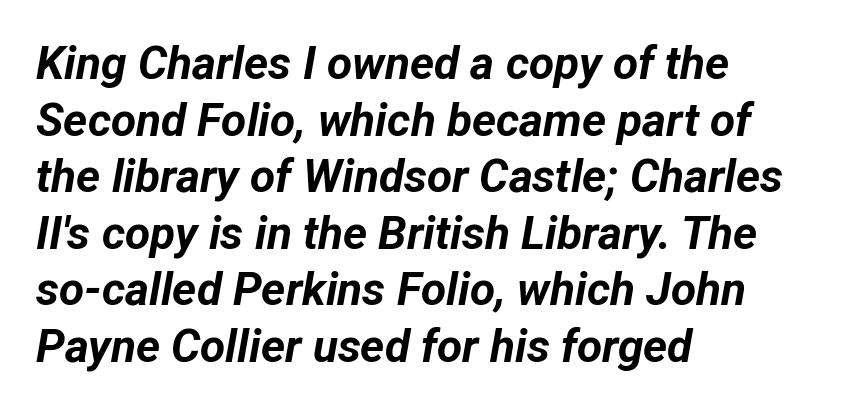
Q: Is the text bold? A: Yes.
Q: Is the text italic (slanted)? A: Yes, it leans right by about 12 degrees.
Q: Is the text underlined? A: No.
Q: How is the paragraph aligned? A: Left-aligned.
Q: Is the spacing between letters normal or unusually wide? A: Normal.
Q: Width (condensed, normal, or wide)? A: Normal.
Q: Stroke contrast? A: Low.
Q: x-height? A: Medium.
Q: Monospaced? A: No.
